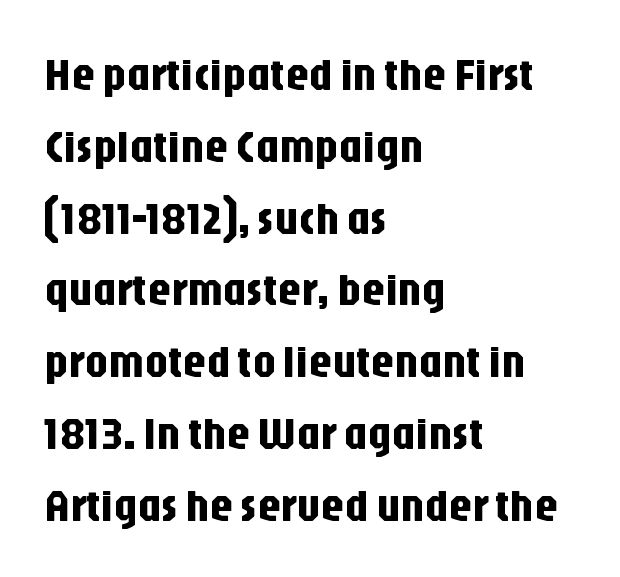
Students, note that the glyphs here touch the page at normal intervals. A typesetter would call this proportional, since set widths differ per character. Honestly, the row spacing looks completely unremarkable. The font family rendered here belongs to the sans-serif group. It's the straight-up-and-down kind of type. Visually the block forms a straight wall on the left and a jagged coastline on the right.
